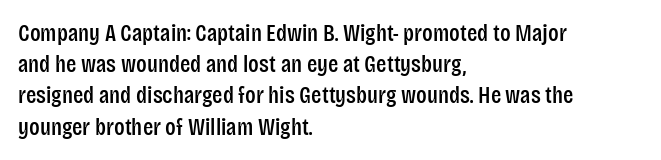
{"italic": "no", "underline": "no", "align": "left", "line_spacing": "normal", "line_spacing_ratio": 1.3, "letter_spacing": "normal", "letter_spacing_em": 0.0, "glyph_px": 24}
